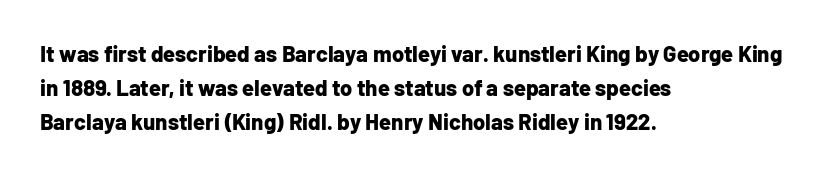
{"italic": "no", "bold": "yes", "underline": "no", "align": "left", "line_spacing": "normal", "line_spacing_ratio": 1.55, "letter_spacing": "normal", "letter_spacing_em": 0.0, "glyph_px": 22}
